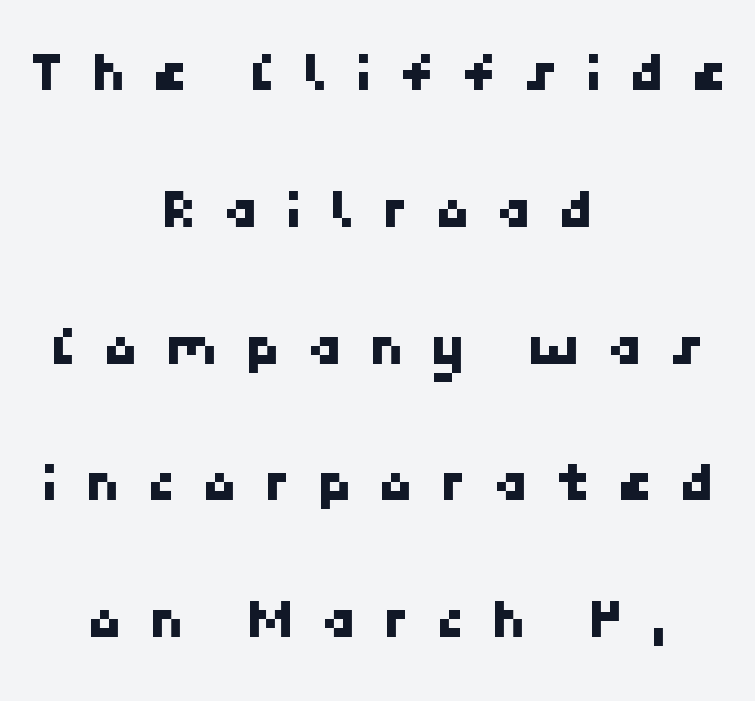
The image shows 57 px sans-serif type; set centered, loose line spacing (2.4x), unusually wide letter spacing (+0.46 em), not underlined; low stroke contrast and a medium x-height.
